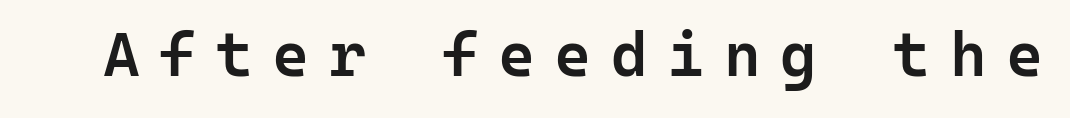
The image shows 63 px semibold sans-serif type, upright, monospaced; set unusually wide letter spacing (+0.31 em), not underlined; low stroke contrast and a medium x-height.
